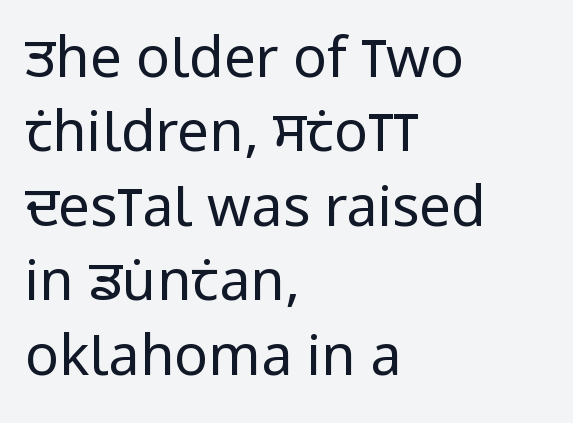
The image shows 56 px regular-weight, condensed sans-serif type, upright; set left-aligned, normal line spacing (1.33x), normal letter spacing, not underlined; low stroke contrast and a large x-height.
